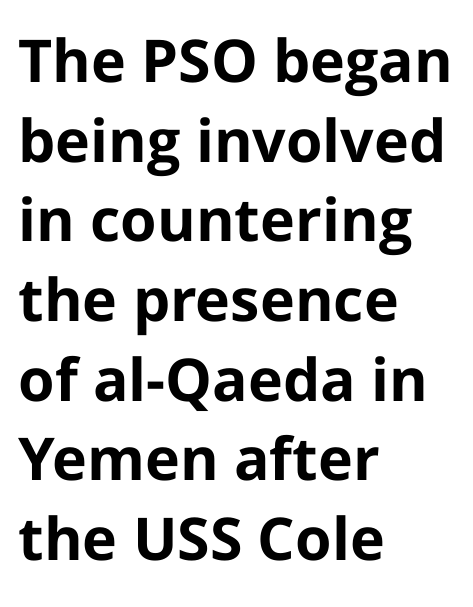
The image shows 59 px bold sans-serif type, upright; set left-aligned, normal line spacing (1.35x), normal letter spacing, not underlined; low stroke contrast and a medium x-height.
